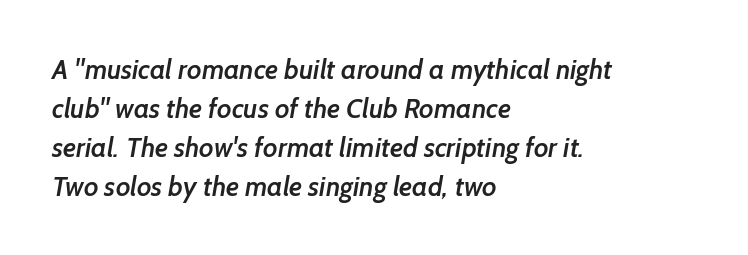
The image shows 27 px text type; set left-aligned, normal line spacing (1.44x), normal letter spacing, not underlined.
